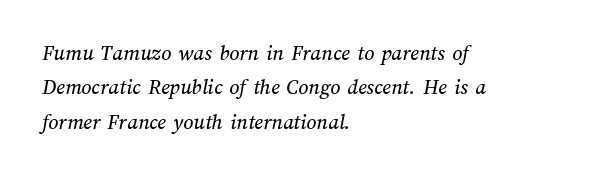
{"underline": "no", "align": "left", "line_spacing": "normal", "line_spacing_ratio": 1.56, "letter_spacing": "normal", "letter_spacing_em": 0.0, "glyph_px": 22}
